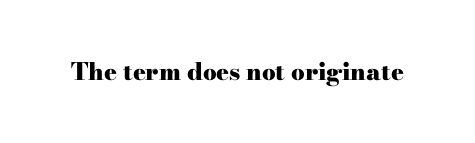
What stands out about the letter spacing? Nothing — it is the standard amount. Upright lettering throughout. Bold? Absolutely — the strokes are thick and heavy. The glyphs are unaccompanied by any horizontal stroke below them.
